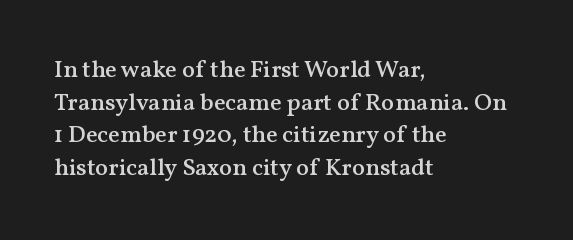
{"italic": "no", "bold": "semi", "underline": "no", "align": "left", "line_spacing": "normal", "line_spacing_ratio": 1.36, "letter_spacing": "normal", "letter_spacing_em": 0.0, "glyph_px": 24}
